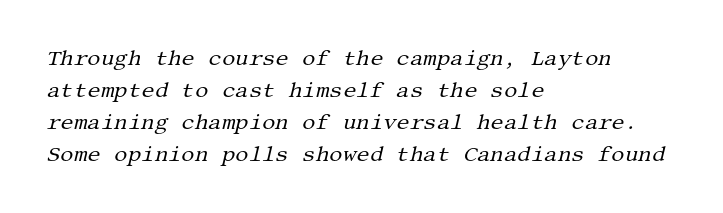
{"italic": "yes", "lean": "right", "slant_degrees": 13, "bold": "no", "underline": "no", "align": "left", "line_spacing": "normal", "line_spacing_ratio": 1.52, "letter_spacing": "normal", "letter_spacing_em": 0.0, "glyph_px": 21}
